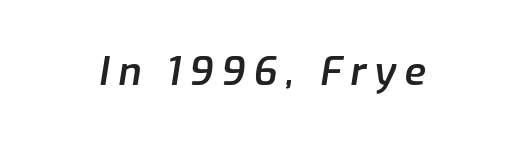
The image shows 39 px semibold type, italic (leaning right); set unusually wide letter spacing (+0.21 em), not underlined; low stroke contrast and a medium x-height.
